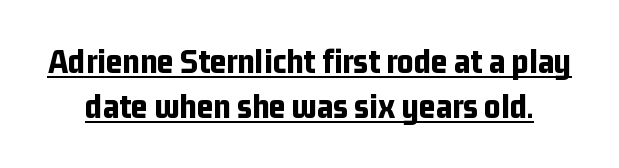
A dark, heavy texture on the line: the type is bold. The face used here is proportionally spaced, like ordinary book or web type. Spacing between characters is what you'd get straight out of the box. Is there an underline? Yes — a line sits under the letters. No italicization has been applied; the sample stays upright. This rendering employs a face without finishing strokes, i.e., a sans-serif.
